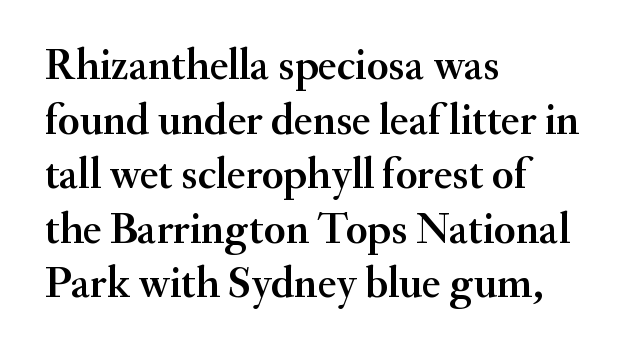
{"serif": "yes", "italic": "no", "width": "normal", "stroke_contrast": "medium", "x_height": "small", "monospaced": "no", "underline": "no", "align": "left", "line_spacing_ratio": 1.24, "letter_spacing": "normal", "letter_spacing_em": 0.0, "glyph_px": 44}
